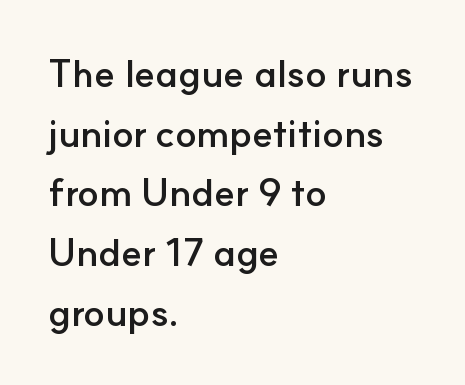
Q: Is the text bold? A: Yes.
Q: Is the text italic (slanted)? A: No, it is upright.
Q: Is the typeface a serif or a sans-serif typeface? A: Sans-serif.
Q: Is the text underlined? A: No.
Q: How is the paragraph aligned? A: Left-aligned.
Q: Is the spacing between letters normal or unusually wide? A: Normal.
Q: Is the spacing between lines tight, normal or loose? A: Normal.
Q: Width (condensed, normal, or wide)? A: Normal.
Q: Stroke contrast? A: Low.
Q: x-height? A: Small.
Q: Monospaced? A: No.
